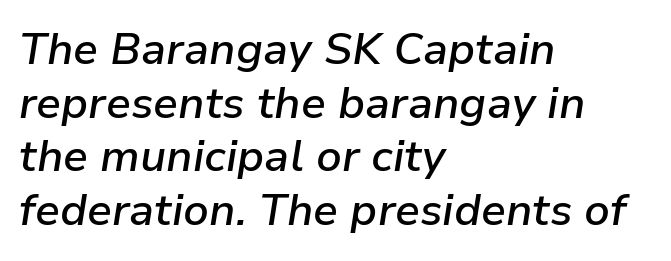
The image shows 44 px semibold type, italic (leaning right); set left-aligned, line spacing 1.22x, normal letter spacing, not underlined; low stroke contrast and a medium x-height.
